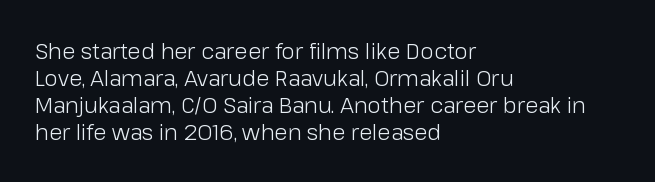
The image shows 22 px text type, upright; set left-aligned, line spacing 1.22x, normal letter spacing, not underlined.
